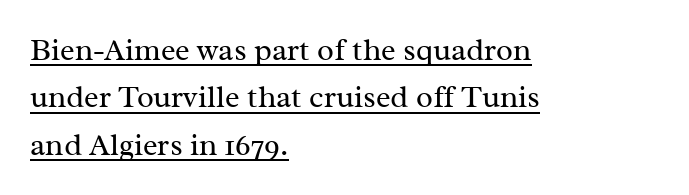
The image shows 31 px regular-weight serif type, upright; set left-aligned, normal line spacing (1.53x), normal letter spacing, underlined; medium stroke contrast and a medium x-height.
